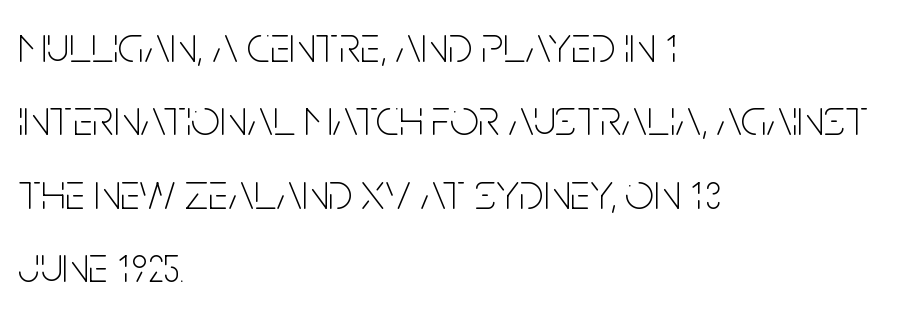
{"serif": "no", "italic": "no", "bold": "no", "weight": "thin", "width": "condensed", "stroke_contrast": "low", "x_height": "large", "monospaced": "no", "underline": "no", "align": "left", "line_spacing": "normal", "line_spacing_ratio": 1.44, "letter_spacing": "normal", "letter_spacing_em": 0.0, "glyph_px": 51}
